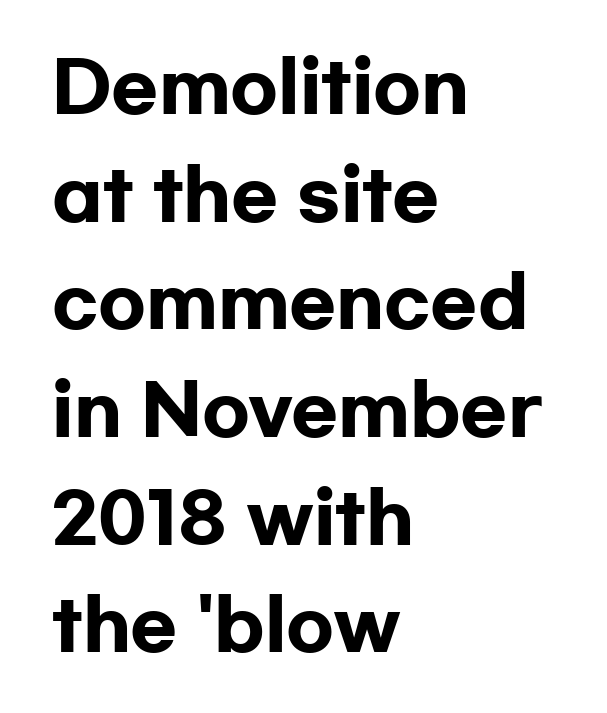
{"serif": "no", "italic": "no", "bold": "yes", "weight": "heavy", "width": "wide", "stroke_contrast": "low", "x_height": "medium", "monospaced": "no", "underline": "no", "align": "left", "line_spacing": "normal", "line_spacing_ratio": 1.56, "letter_spacing": "normal", "letter_spacing_em": 0.0, "glyph_px": 69}
